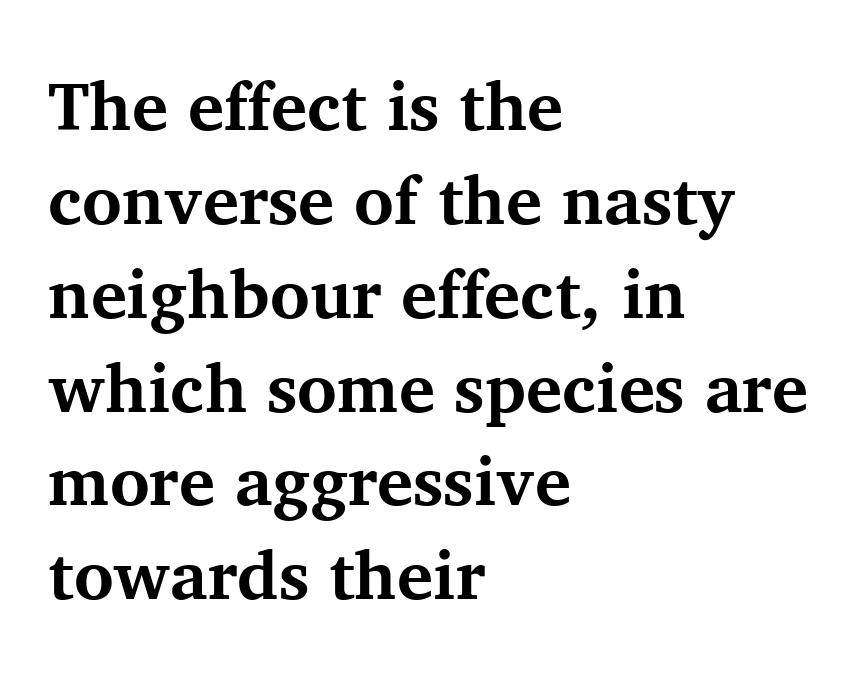
Q: Is the text bold? A: Yes.
Q: Is the text italic (slanted)? A: No, it is upright.
Q: Is the typeface a serif or a sans-serif typeface? A: Serif.
Q: Is the text underlined? A: No.
Q: How is the paragraph aligned? A: Left-aligned.
Q: Is the spacing between letters normal or unusually wide? A: Normal.
Q: Is the spacing between lines tight, normal or loose? A: Normal.
Q: Width (condensed, normal, or wide)? A: Normal.
Q: Stroke contrast? A: Medium.
Q: x-height? A: Medium.
Q: Monospaced? A: No.
